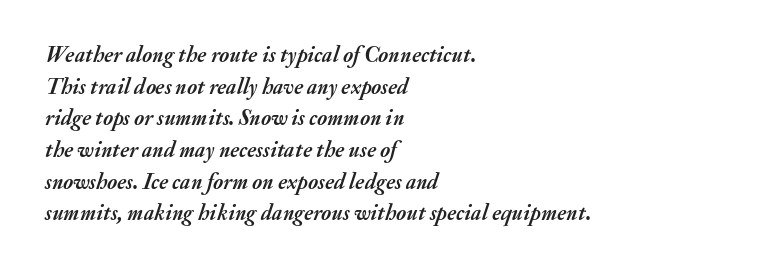
{"italic": "yes", "lean": "right", "slant_degrees": 20, "bold": "yes", "underline": "no", "align": "left", "line_spacing": "normal", "line_spacing_ratio": 1.44, "letter_spacing": "normal", "letter_spacing_em": 0.0, "glyph_px": 22}
